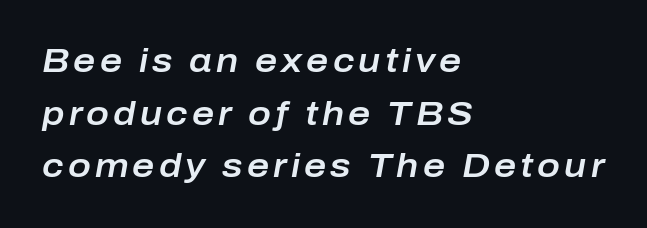
The image shows 34 px text type, italic (leaning right); set left-aligned, normal line spacing (1.55x), not underlined; low stroke contrast and a medium x-height.
